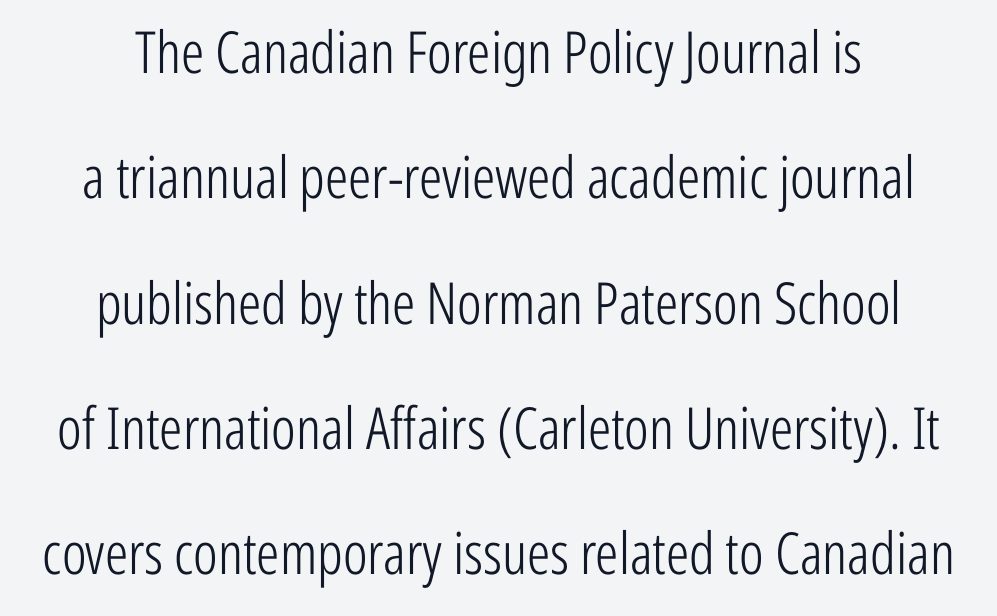
Compared with a typical body face, this is equally light or lighter still. Horizontal bands of white between lines are thick stripes. Each letter keeps its own natural width here, so spacing adapts to shape. The text was rendered using a sans face with plain stroke endings. Visually the block forms a symmetrical silhouette, jagged on both flanks.
